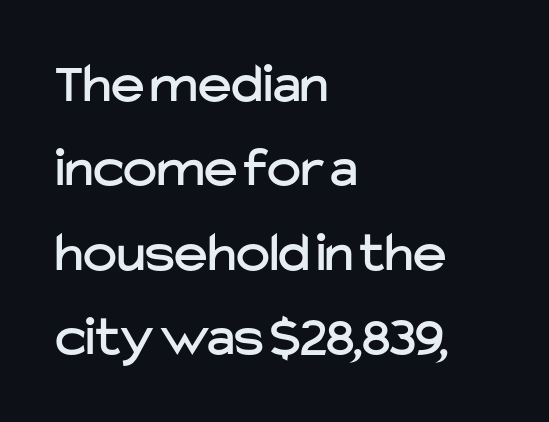
Q: Is the text italic (slanted)? A: No, it is upright.
Q: Is the typeface a serif or a sans-serif typeface? A: Sans-serif.
Q: Is the text underlined? A: No.
Q: How is the paragraph aligned? A: Left-aligned.
Q: Is the spacing between letters normal or unusually wide? A: Normal.
Q: Is the spacing between lines tight, normal or loose? A: Normal.
Q: Width (condensed, normal, or wide)? A: Normal.
Q: Stroke contrast? A: Low.
Q: x-height? A: Medium.
Q: Monospaced? A: No.
